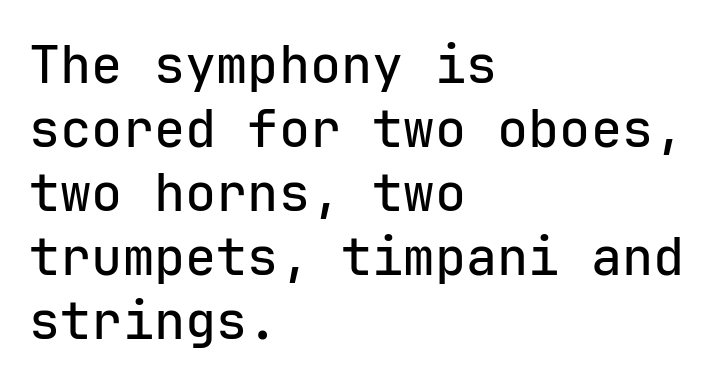
Posture: vertical. Bare-footed words on every line. Alignment: flush left. Typographically, this falls in the sans-serif category.
